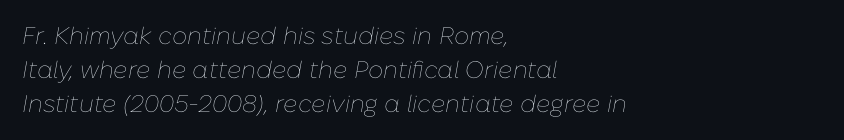
Q: Is the text bold? A: No.
Q: Is the text italic (slanted)? A: Yes, it leans right by about 10 degrees.
Q: Is the text underlined? A: No.
Q: How is the paragraph aligned? A: Left-aligned.
Q: Is the spacing between letters normal or unusually wide? A: Normal.
Q: Is the spacing between lines tight, normal or loose? A: Normal.
